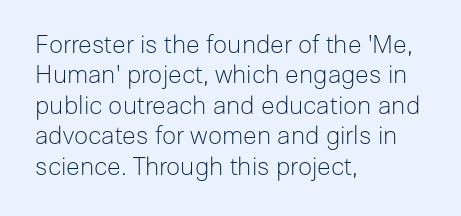
Nope, not italic — everything's standing straight. Only glyphs here, with clear space below each row. Leftover space on each line is placed entirely after the last word. The gaps between neighbouring characters are ordinary and unremarkable. A light-to-regular cut is what we see here.
